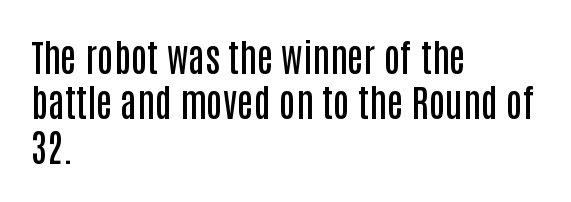
Q: Is the text bold? A: Semi-bold.
Q: Is the text italic (slanted)? A: No, it is upright.
Q: Is the typeface a serif or a sans-serif typeface? A: Sans-serif.
Q: Is the text underlined? A: No.
Q: How is the paragraph aligned? A: Left-aligned.
Q: Is the spacing between letters normal or unusually wide? A: Normal.
Q: Width (condensed, normal, or wide)? A: Condensed.
Q: Stroke contrast? A: Low.
Q: x-height? A: Large.
Q: Monospaced? A: No.
